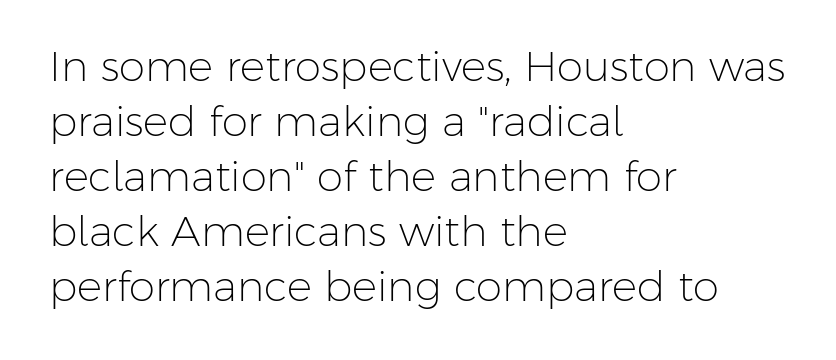
The image shows 42 px light sans-serif type, upright; set left-aligned, normal line spacing (1.31x), normal letter spacing, not underlined; low stroke contrast and a medium x-height.
